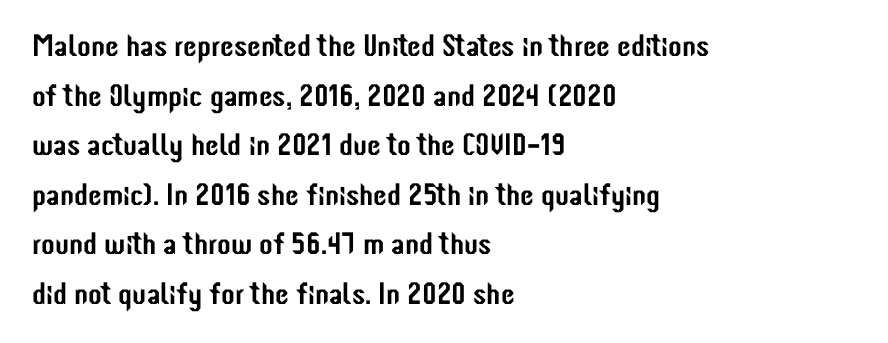
{"serif": "no", "italic": "no", "width": "condensed", "stroke_contrast": "low", "x_height": "medium", "monospaced": "no", "underline": "no", "align": "left", "line_spacing": "normal", "line_spacing_ratio": 1.6, "letter_spacing": "normal", "letter_spacing_em": 0.0, "glyph_px": 31}
